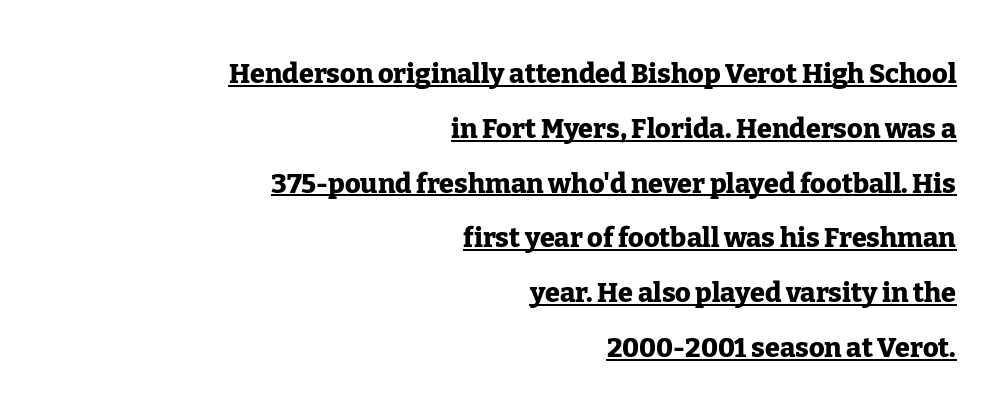
Q: Is the text bold? A: Yes.
Q: Is the text italic (slanted)? A: No, it is upright.
Q: Is the text underlined? A: Yes.
Q: How is the paragraph aligned? A: Right-aligned.
Q: Is the spacing between letters normal or unusually wide? A: Normal.
Q: Is the spacing between lines tight, normal or loose? A: Loose.
